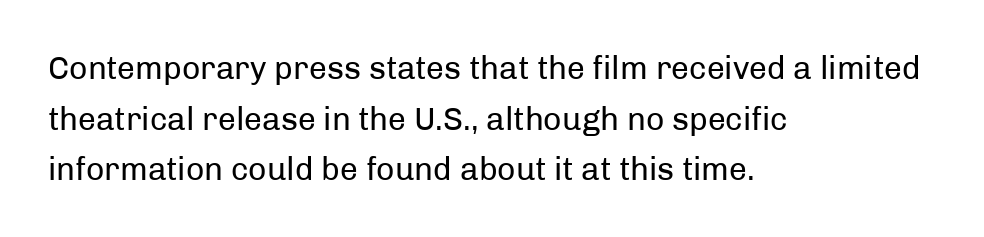
Q: Is the text bold? A: No.
Q: Is the text italic (slanted)? A: No, it is upright.
Q: Is the typeface a serif or a sans-serif typeface? A: Sans-serif.
Q: Is the text underlined? A: No.
Q: How is the paragraph aligned? A: Left-aligned.
Q: Is the spacing between letters normal or unusually wide? A: Normal.
Q: Is the spacing between lines tight, normal or loose? A: Normal.
Q: Width (condensed, normal, or wide)? A: Normal.
Q: Stroke contrast? A: Low.
Q: x-height? A: Medium.
Q: Monospaced? A: No.
